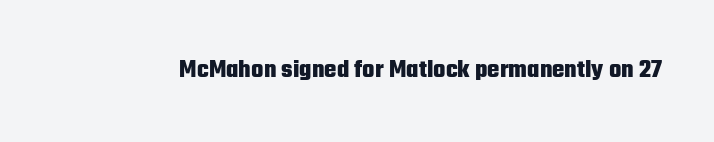
Only glyphs here, with clear space below each row. Rendered with straight, roman letterforms. The glyphs have the mass of a bold cut. Observe the ordinary spacing: letters are neighbours, not strangers.
